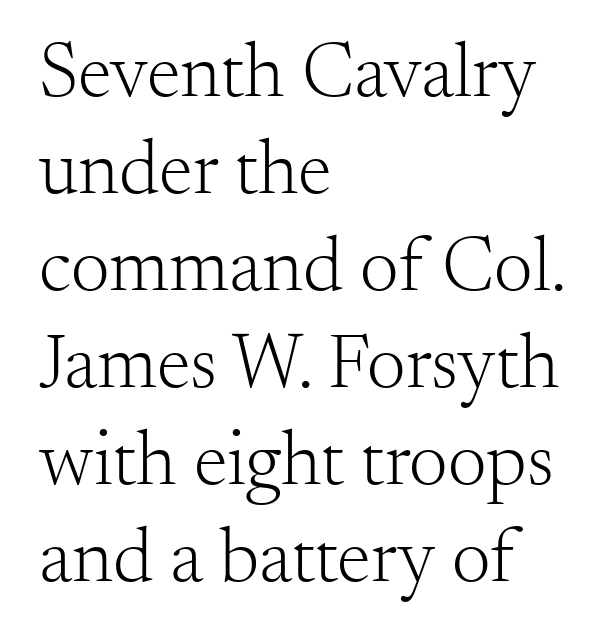
Q: Is the text bold? A: No.
Q: Is the text italic (slanted)? A: No, it is upright.
Q: Is the typeface a serif or a sans-serif typeface? A: Serif.
Q: Is the text underlined? A: No.
Q: How is the paragraph aligned? A: Left-aligned.
Q: Is the spacing between letters normal or unusually wide? A: Normal.
Q: Is the spacing between lines tight, normal or loose? A: Normal.
Q: Width (condensed, normal, or wide)? A: Normal.
Q: Stroke contrast? A: Medium.
Q: x-height? A: Small.
Q: Monospaced? A: No.
